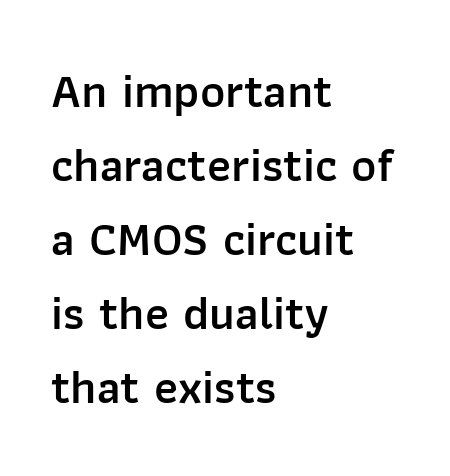
{"serif": "no", "italic": "no", "bold": "semi", "weight": "semibold", "width": "normal", "stroke_contrast": "low", "x_height": "medium", "monospaced": "no", "underline": "no", "align": "left", "line_spacing": "normal", "line_spacing_ratio": 1.54, "letter_spacing": "normal", "letter_spacing_em": 0.0, "glyph_px": 48}
